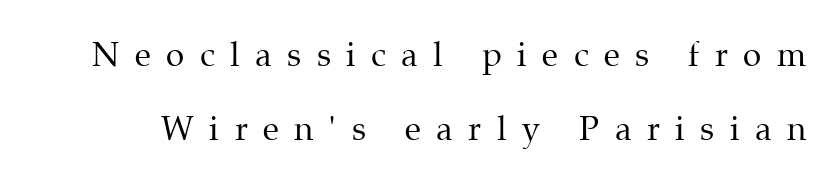
The image shows 33 px regular-weight serif type, upright; set loose line spacing (2.24x), unusually wide letter spacing (+0.47 em), not underlined; medium stroke contrast and a medium x-height.
